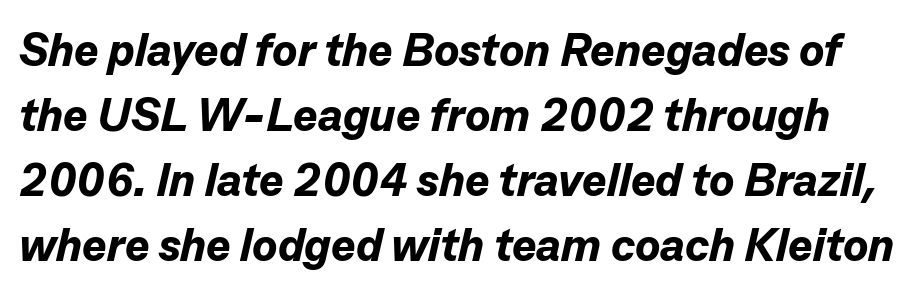
{"italic": "yes", "lean": "right", "slant_degrees": 13, "bold": "yes", "weight": "bold", "width": "normal", "stroke_contrast": "low", "x_height": "medium", "monospaced": "no", "underline": "no", "line_spacing": "normal", "line_spacing_ratio": 1.41, "letter_spacing": "normal", "letter_spacing_em": 0.0, "glyph_px": 46}
